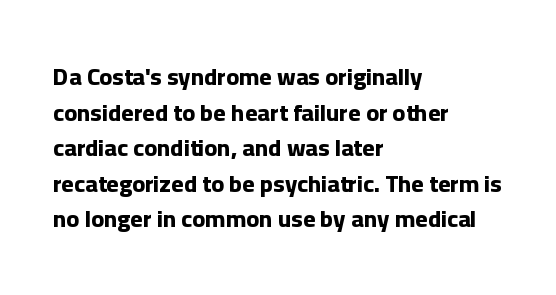
Q: Is the text bold? A: Yes.
Q: Is the text italic (slanted)? A: No, it is upright.
Q: Is the text underlined? A: No.
Q: How is the paragraph aligned? A: Left-aligned.
Q: Is the spacing between letters normal or unusually wide? A: Normal.
Q: Is the spacing between lines tight, normal or loose? A: Normal.
